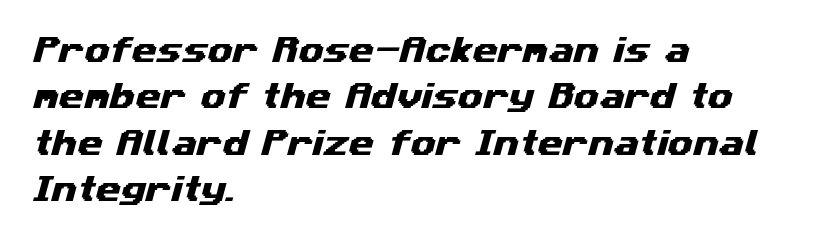
This is sans-serif lettering, the kind often seen on screens and signage. The passage shown stacks its lines at a standard gap. Check under the words: just untouched page. Looks like regular typesetting: each glyph gets only the width it needs.
